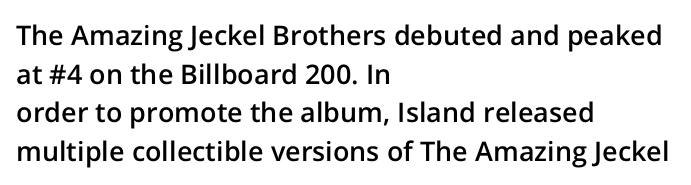
Q: Is the text bold? A: Semi-bold.
Q: Is the text italic (slanted)? A: No, it is upright.
Q: Is the text underlined? A: No.
Q: How is the paragraph aligned? A: Left-aligned.
Q: Is the spacing between letters normal or unusually wide? A: Normal.
Q: Is the spacing between lines tight, normal or loose? A: Normal.
